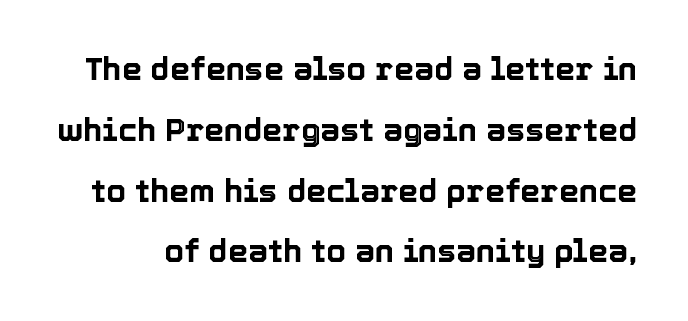
Q: Is the text italic (slanted)? A: No, it is upright.
Q: Is the text underlined? A: No.
Q: Is the spacing between letters normal or unusually wide? A: Normal.
Q: Is the spacing between lines tight, normal or loose? A: Loose.
Q: Width (condensed, normal, or wide)? A: Normal.
Q: x-height? A: Medium.
Q: Monospaced? A: No.
